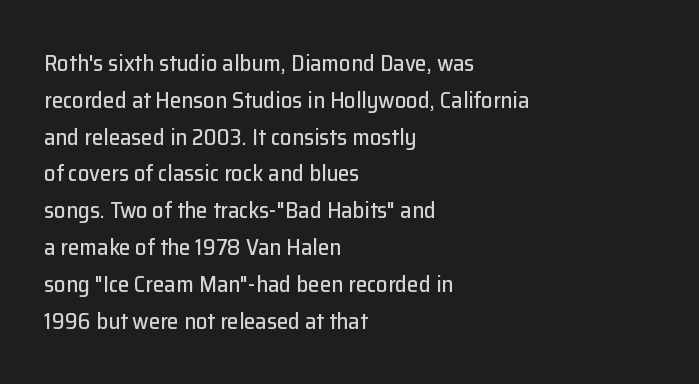
{"italic": "no", "underline": "no", "align": "left", "line_spacing": "normal", "line_spacing_ratio": 1.6, "letter_spacing": "normal", "letter_spacing_em": 0.0, "glyph_px": 23}
